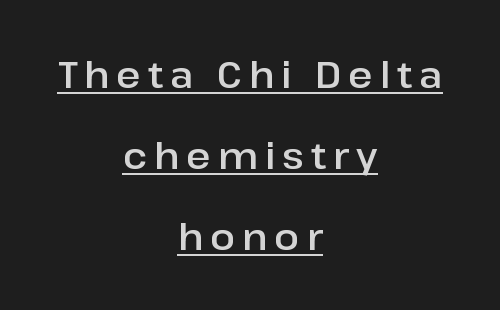
The image shows 37 px sans-serif type, upright; set centered, loose line spacing (2.19x), underlined; low stroke contrast and a medium x-height.
